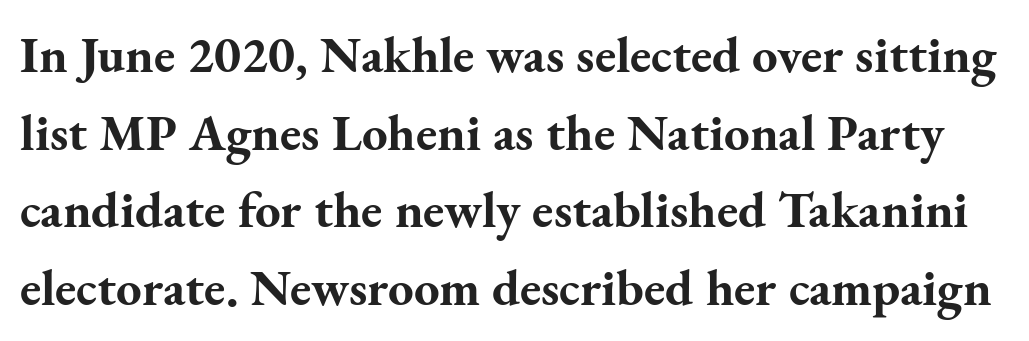
Rendered with straight, roman letterforms. A clean baseline with only descenders dipping below it. Weight: bold. Old-style or modern, the face here clearly has serifs. The letterforms sit shoulder to shoulder at normal distance. Interline gaps are of average width in this sample.
